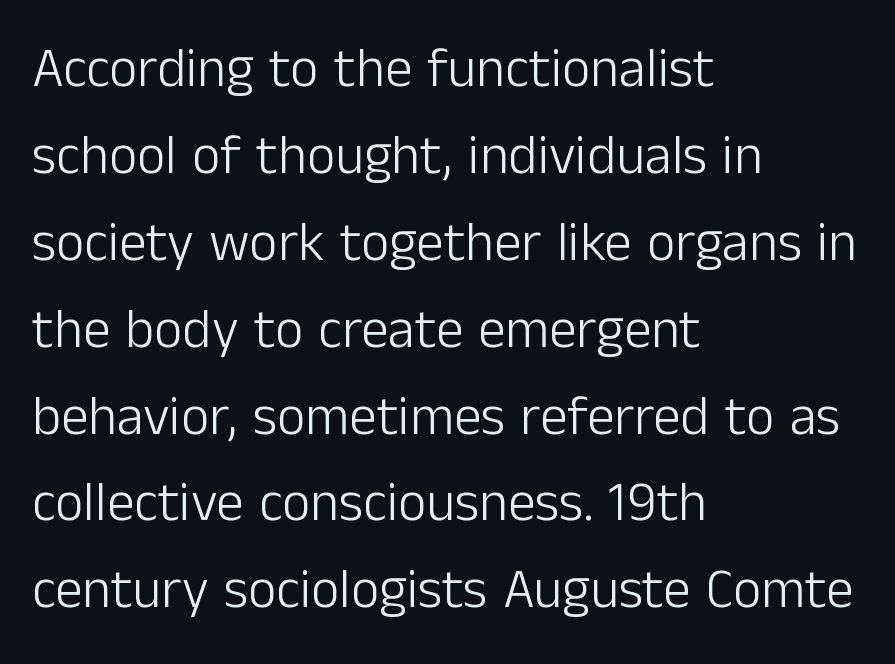
Q: Is the text bold? A: No.
Q: Is the text italic (slanted)? A: No, it is upright.
Q: Is the typeface a serif or a sans-serif typeface? A: Sans-serif.
Q: Is the text underlined? A: No.
Q: How is the paragraph aligned? A: Left-aligned.
Q: Is the spacing between letters normal or unusually wide? A: Normal.
Q: Is the spacing between lines tight, normal or loose? A: Normal.
Q: Width (condensed, normal, or wide)? A: Normal.
Q: Stroke contrast? A: Low.
Q: x-height? A: Medium.
Q: Monospaced? A: No.
